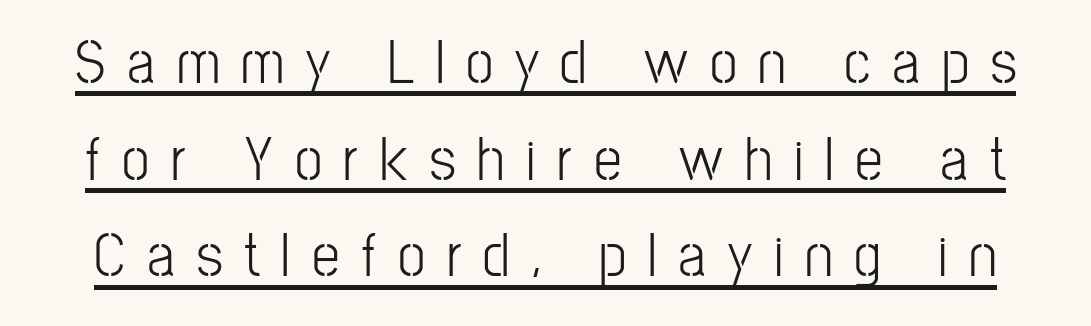
{"serif": "no", "italic": "no", "width": "condensed", "stroke_contrast": "low", "x_height": "medium", "monospaced": "no", "underline": "yes", "line_spacing": "normal", "line_spacing_ratio": 1.56, "letter_spacing": "wide", "letter_spacing_em": 0.35, "glyph_px": 62}
